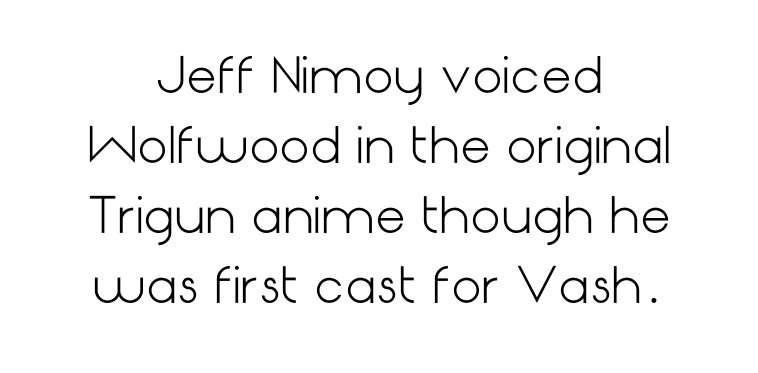
Letter spacing: default. Are there feet on the stems? There aren't — it's a sans. These glyphs show unthickened strokes, regular width or finer. In CSS terms this would be text-align: center.
